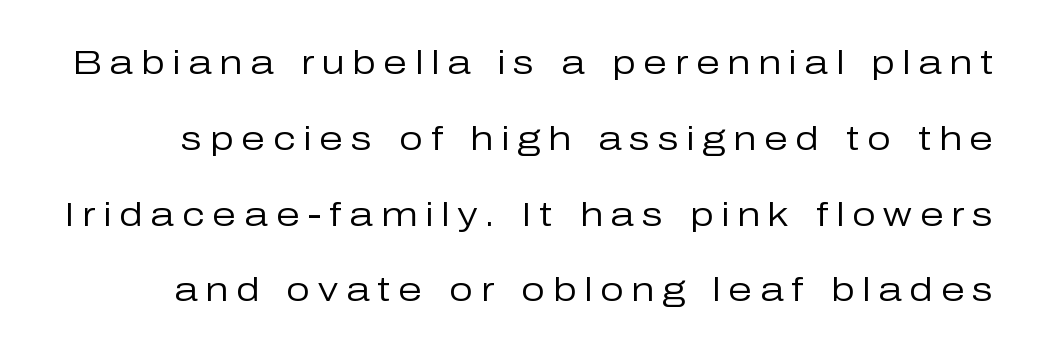
Q: Is the text bold? A: No.
Q: Is the text italic (slanted)? A: No, it is upright.
Q: Is the typeface a serif or a sans-serif typeface? A: Sans-serif.
Q: Is the text underlined? A: No.
Q: Is the spacing between letters normal or unusually wide? A: Unusually wide.
Q: Is the spacing between lines tight, normal or loose? A: Loose.
Q: Width (condensed, normal, or wide)? A: Normal.
Q: Stroke contrast? A: Low.
Q: x-height? A: Medium.
Q: Monospaced? A: No.
